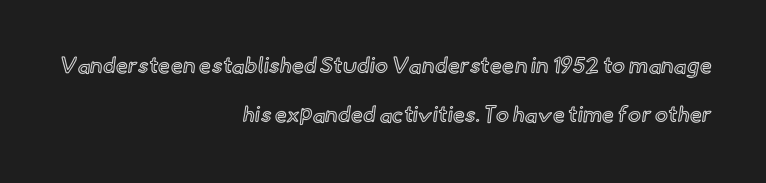
No extra tracking has been applied to these lines. Horizontal alignment here is rightward, an uncommon choice for prose. Decoration check: the copy has no underline. Airy leading.
